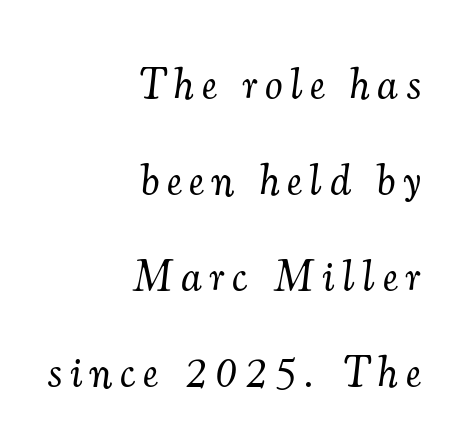
The image shows 44 px light serif type, italic (leaning right); set right-aligned, loose line spacing (2.18x), not underlined; medium stroke contrast and a small x-height.
